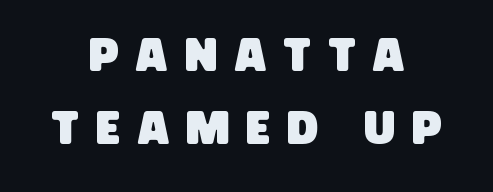
Each new line begins a customary step beneath the previous one. What stands out about the letter spacing? Its width — letters are far apart. The passage shown is typeset with a sans-serif family. Each row of text sits above clean, open space. Note the varied advance widths — an 'i' is clearly narrower than an 'm'.
